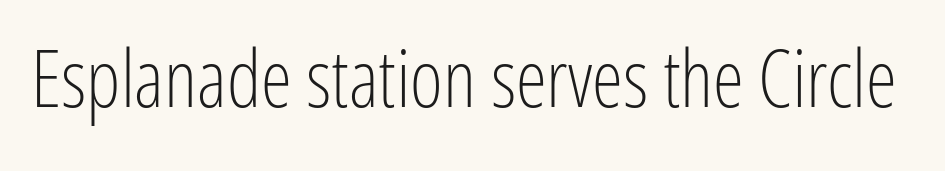
The image shows 79 px light, condensed sans-serif type, upright; set normal letter spacing, not underlined; low stroke contrast and a medium x-height.
